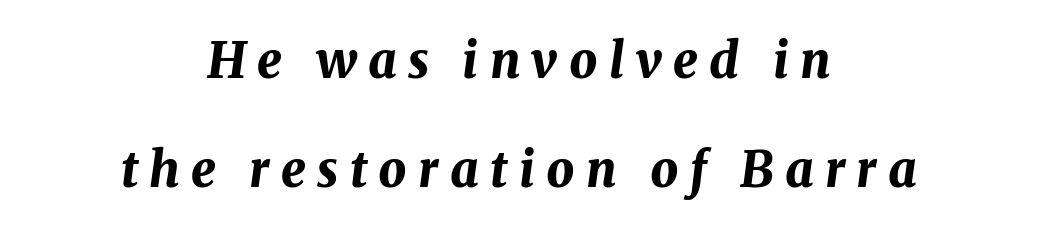
Q: Is the text bold? A: Yes.
Q: Is the text italic (slanted)? A: Yes, it leans right by about 8 degrees.
Q: Is the text underlined? A: No.
Q: How is the paragraph aligned? A: Centered.
Q: Is the spacing between letters normal or unusually wide? A: Unusually wide.
Q: Is the spacing between lines tight, normal or loose? A: Loose.
Q: Width (condensed, normal, or wide)? A: Normal.
Q: Stroke contrast? A: Medium.
Q: x-height? A: Medium.
Q: Monospaced? A: No.
